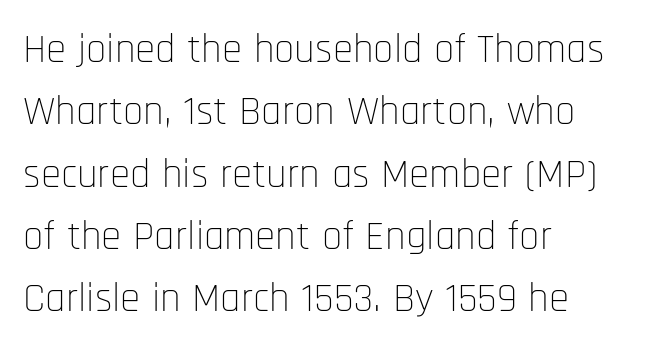
Vertical strokes here are truly vertical. The passage shown is typed in a proportional face where columns would drift. No extra tracking has been applied to these lines. A typesetter would label this face a sans. Compared with a centered layout, this one pins lines to the left instead.
